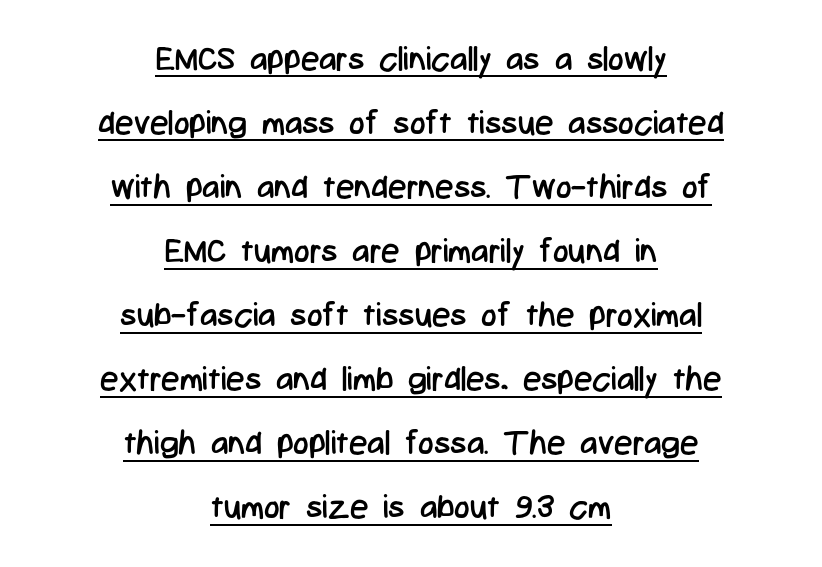
{"serif": "no", "italic": "no", "bold": "no", "weight": "regular", "width": "condensed", "stroke_contrast": "low", "x_height": "medium", "monospaced": "no", "underline": "yes", "align": "center", "line_spacing": "loose", "line_spacing_ratio": 1.94, "letter_spacing": "normal", "letter_spacing_em": 0.0, "glyph_px": 33}
